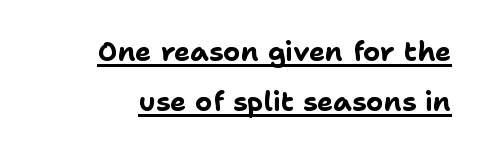
Does extra space separate the letters? No, they use regular spacing. This sample carries an underscore along the baseline area. A roman cut, with each character standing at attention. These lines stack with their right ends in a neat column. Chunky letters — that's bold for sure.
